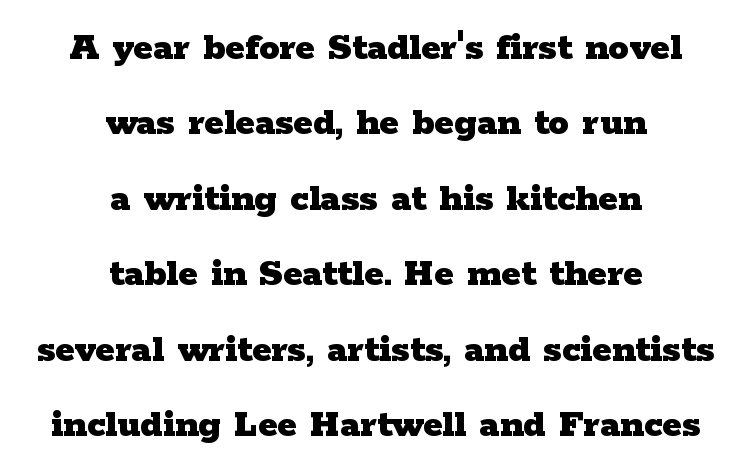
{"serif": "yes", "italic": "no", "bold": "yes", "weight": "heavy", "width": "wide", "stroke_contrast": "low", "x_height": "medium", "monospaced": "no", "underline": "no", "align": "center", "line_spacing_ratio": 1.84, "letter_spacing": "normal", "letter_spacing_em": 0.0, "glyph_px": 41}
